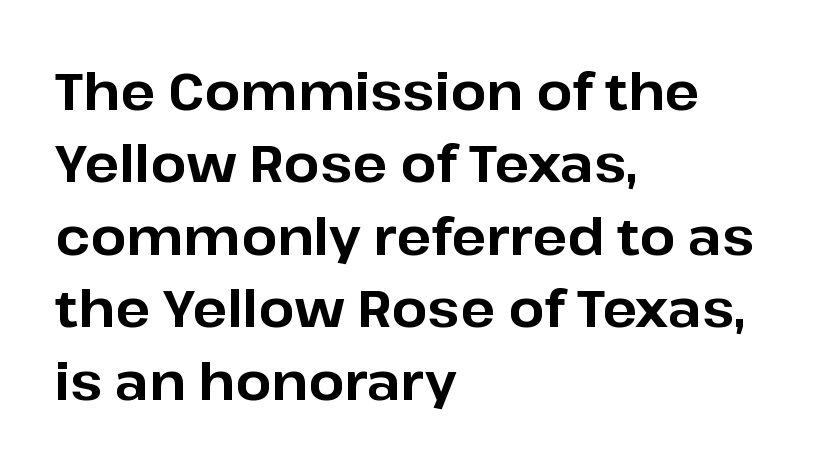
{"serif": "no", "italic": "no", "bold": "yes", "weight": "bold", "width": "normal", "stroke_contrast": "low", "x_height": "medium", "monospaced": "no", "underline": "no", "align": "left", "line_spacing": "normal", "line_spacing_ratio": 1.42, "letter_spacing": "normal", "letter_spacing_em": 0.0, "glyph_px": 51}
